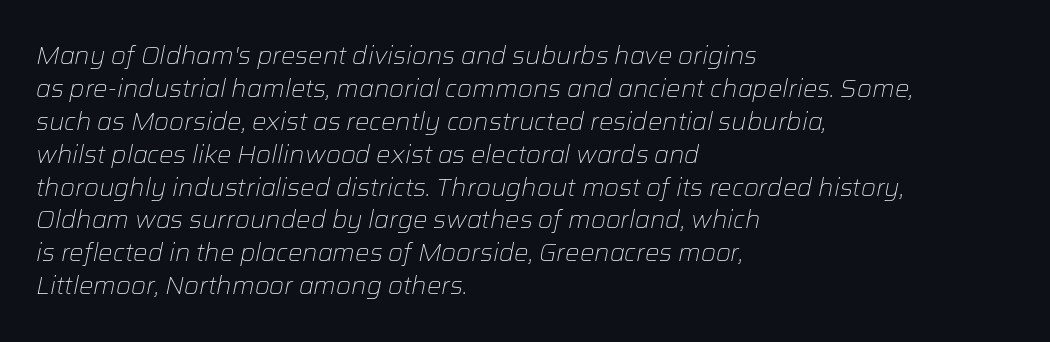
Q: Is the text bold? A: No.
Q: Is the text italic (slanted)? A: Yes, it leans right by about 12 degrees.
Q: Is the text underlined? A: No.
Q: How is the paragraph aligned? A: Left-aligned.
Q: Is the spacing between letters normal or unusually wide? A: Normal.
Q: Is the spacing between lines tight, normal or loose? A: Normal.
